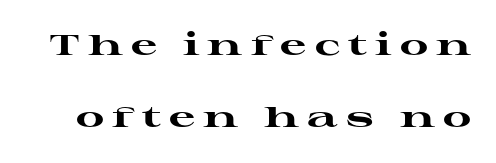
Q: Is the text bold? A: Yes.
Q: Is the text italic (slanted)? A: No, it is upright.
Q: Is the typeface a serif or a sans-serif typeface? A: Serif.
Q: Is the text underlined? A: No.
Q: Is the spacing between letters normal or unusually wide? A: Unusually wide.
Q: Is the spacing between lines tight, normal or loose? A: Loose.
Q: Width (condensed, normal, or wide)? A: Wide.
Q: Stroke contrast? A: High.
Q: x-height? A: Medium.
Q: Monospaced? A: No.
